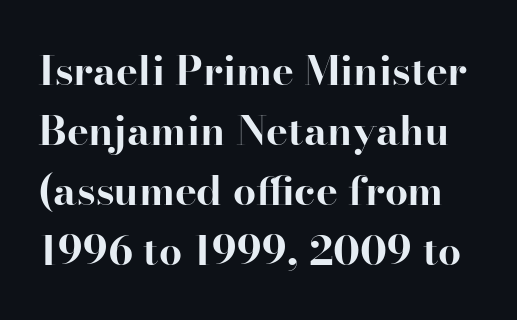
Q: Is the text bold? A: Yes.
Q: Is the text italic (slanted)? A: No, it is upright.
Q: Is the typeface a serif or a sans-serif typeface? A: Serif.
Q: Is the text underlined? A: No.
Q: Is the spacing between letters normal or unusually wide? A: Normal.
Q: Is the spacing between lines tight, normal or loose? A: Normal.
Q: Width (condensed, normal, or wide)? A: Normal.
Q: Stroke contrast? A: High.
Q: x-height? A: Small.
Q: Monospaced? A: No.
